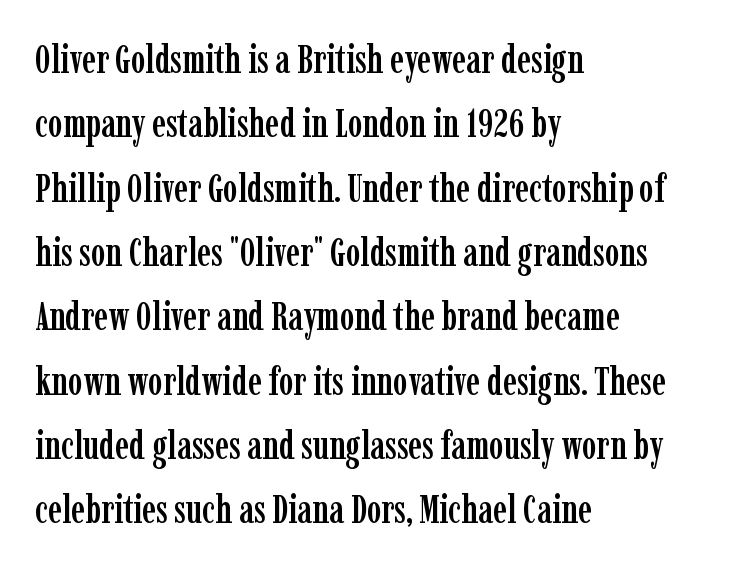
The image shows 39 px condensed serif type, upright; set left-aligned, normal line spacing (1.65x), normal letter spacing, not underlined; low stroke contrast and a medium x-height.
